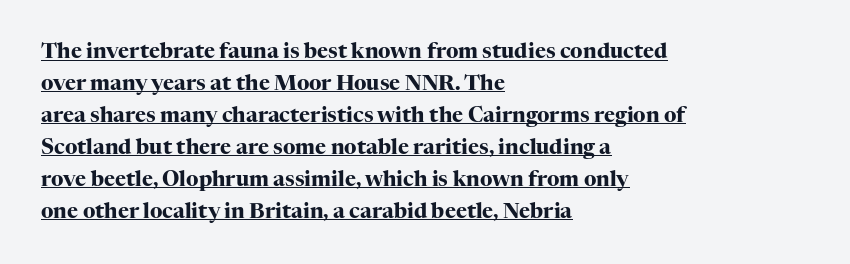
Q: Is the text bold? A: Yes.
Q: Is the text italic (slanted)? A: No, it is upright.
Q: Is the text underlined? A: Yes.
Q: How is the paragraph aligned? A: Left-aligned.
Q: Is the spacing between letters normal or unusually wide? A: Normal.
Q: Is the spacing between lines tight, normal or loose? A: Normal.
